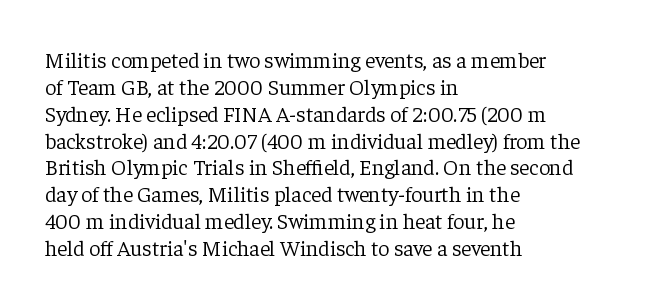
Q: Is the text bold? A: No.
Q: Is the text italic (slanted)? A: No, it is upright.
Q: Is the text underlined? A: No.
Q: How is the paragraph aligned? A: Left-aligned.
Q: Is the spacing between letters normal or unusually wide? A: Normal.
